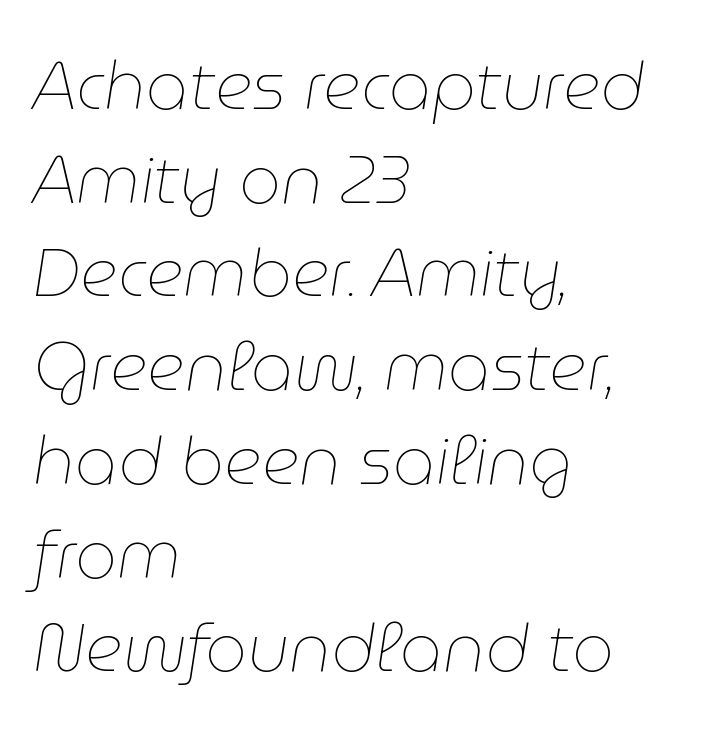
Q: Is the text bold? A: No.
Q: Is the text italic (slanted)? A: Yes, it leans right by about 9 degrees.
Q: Is the text underlined? A: No.
Q: How is the paragraph aligned? A: Left-aligned.
Q: Is the spacing between letters normal or unusually wide? A: Normal.
Q: Is the spacing between lines tight, normal or loose? A: Normal.
Q: Width (condensed, normal, or wide)? A: Normal.
Q: Stroke contrast? A: Low.
Q: x-height? A: Medium.
Q: Monospaced? A: No.
